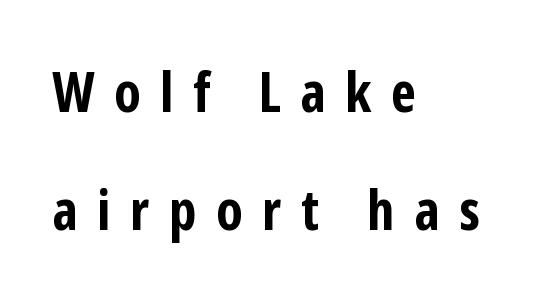
The area under the type is left untouched. Baseline-to-baseline distance is far greater than the letter height. Short note: letters widely spaced. The sample has been set heavy, in full bold. The paragraph shown leans on its left margin.
